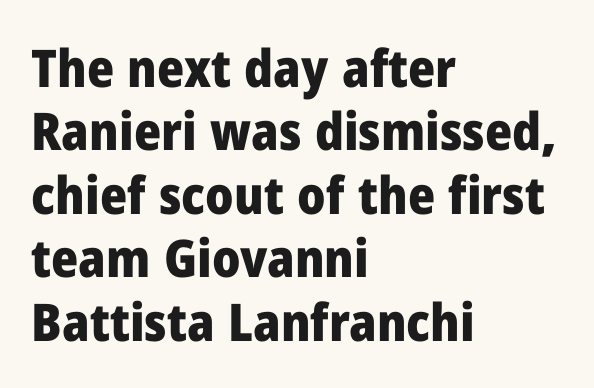
Q: Is the text bold? A: Yes.
Q: Is the text italic (slanted)? A: No, it is upright.
Q: Is the typeface a serif or a sans-serif typeface? A: Sans-serif.
Q: Is the text underlined? A: No.
Q: How is the paragraph aligned? A: Left-aligned.
Q: Is the spacing between letters normal or unusually wide? A: Normal.
Q: Width (condensed, normal, or wide)? A: Normal.
Q: Stroke contrast? A: Low.
Q: x-height? A: Medium.
Q: Monospaced? A: No.
